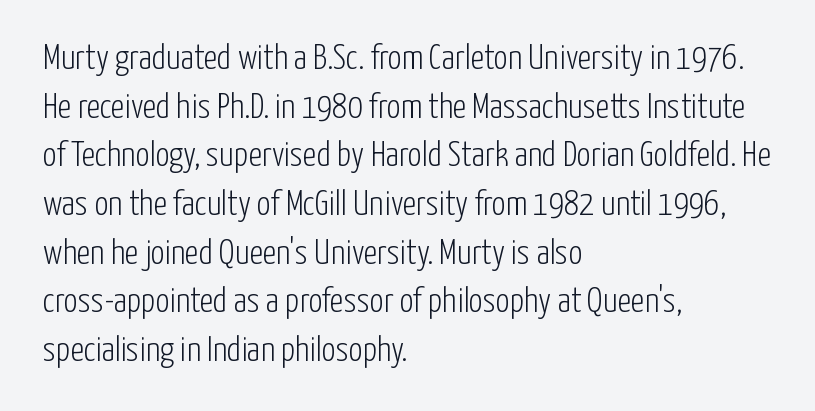
Q: Is the text bold? A: No.
Q: Is the text italic (slanted)? A: No, it is upright.
Q: Is the typeface a serif or a sans-serif typeface? A: Sans-serif.
Q: Is the text underlined? A: No.
Q: How is the paragraph aligned? A: Left-aligned.
Q: Is the spacing between letters normal or unusually wide? A: Normal.
Q: Is the spacing between lines tight, normal or loose? A: Normal.
Q: Width (condensed, normal, or wide)? A: Condensed.
Q: Stroke contrast? A: Low.
Q: x-height? A: Medium.
Q: Monospaced? A: No.
